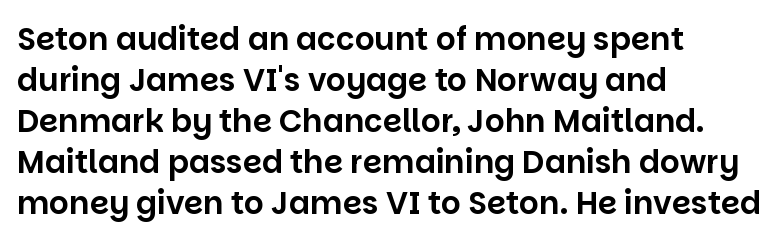
The type sits square on the baseline with zero lean. Check the space under the baseline: it is left empty. This rendering leaves character spacing at its baseline value. The lines sit at an ordinary, default distance from one another. Think of a printed novel: that variable character pitch is what you see here. Grotesque or geometric, the face here clearly has no serifs.
